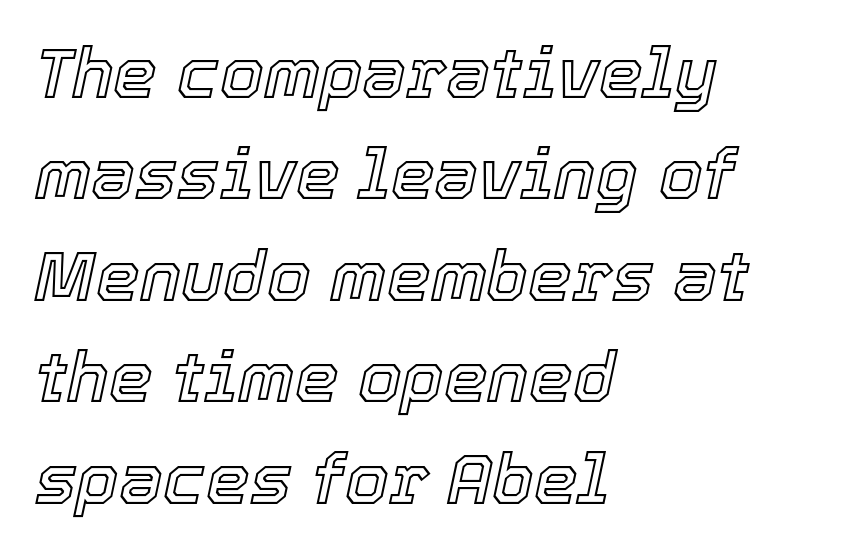
The image shows 70 px text type, italic (leaning right); set left-aligned, normal line spacing (1.45x), normal letter spacing, not underlined; a medium x-height.
